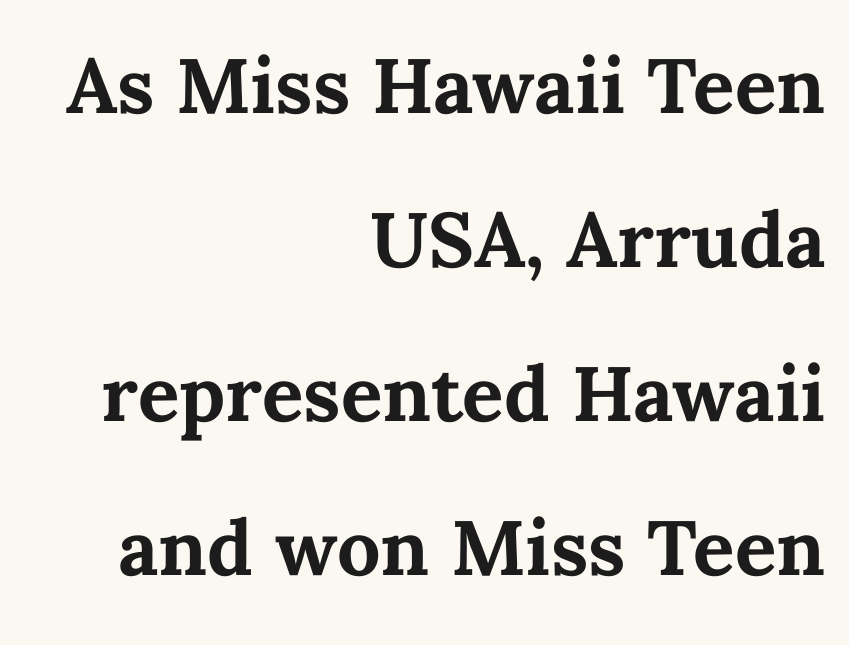
{"italic": "no", "bold": "yes", "weight": "bold", "width": "normal", "stroke_contrast": "medium", "x_height": "medium", "monospaced": "no", "underline": "no", "align": "right", "line_spacing": "loose", "line_spacing_ratio": 2.0, "letter_spacing": "normal", "letter_spacing_em": 0.0, "glyph_px": 77}
